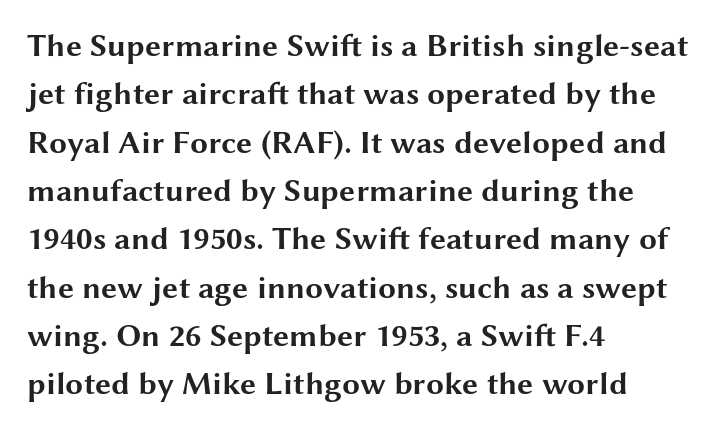
Nothing unusual about the tracking: characters are spaced as the font intends. This sample is left-justified, so line endings fall wherever the words run out. Glance below the letters and you will spot only blank space. No italicization has been applied; the sample stays upright. Proportional: the letters do not fall into vertical columns.
